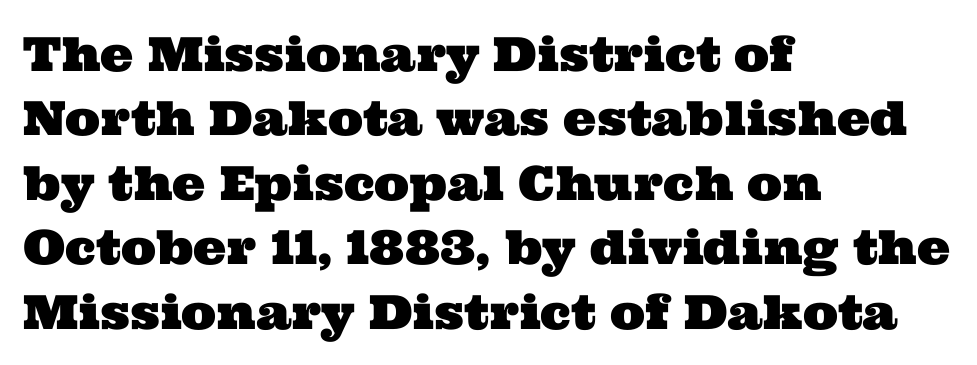
Q: Is the typeface a serif or a sans-serif typeface? A: Serif.
Q: Is the text underlined? A: No.
Q: How is the paragraph aligned? A: Left-aligned.
Q: Is the spacing between letters normal or unusually wide? A: Normal.
Q: Is the spacing between lines tight, normal or loose? A: Normal.
Q: Width (condensed, normal, or wide)? A: Wide.
Q: Stroke contrast? A: Medium.
Q: x-height? A: Medium.
Q: Monospaced? A: No.
